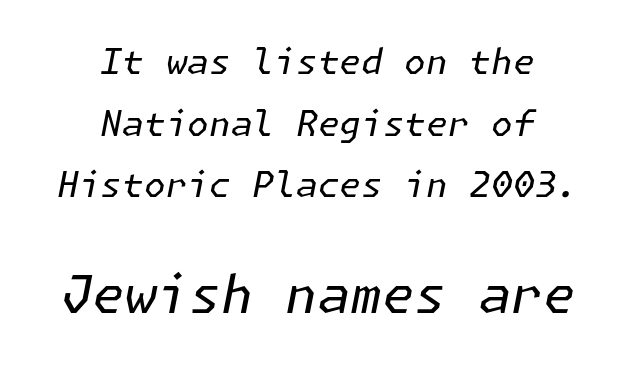
{"italic": "yes", "lean": "right", "slant_degrees": 11, "bold": "no", "weight": "regular", "width": "normal", "stroke_contrast": "low", "x_height": "medium", "underline": "no", "align": "center", "line_spacing_ratio": 1.76, "letter_spacing": "normal", "letter_spacing_em": 0.0, "larger_block": "second", "size_ratio": 1.49, "glyph_px": 52}
